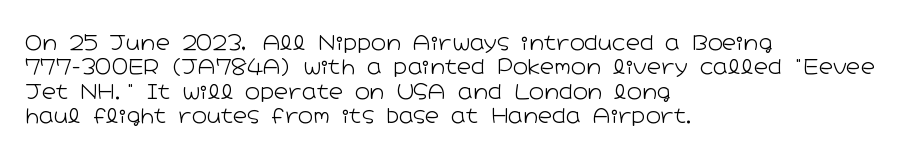
Q: Is the text bold? A: No.
Q: Is the text italic (slanted)? A: No, it is upright.
Q: Is the text underlined? A: No.
Q: How is the paragraph aligned? A: Left-aligned.
Q: Is the spacing between letters normal or unusually wide? A: Normal.
